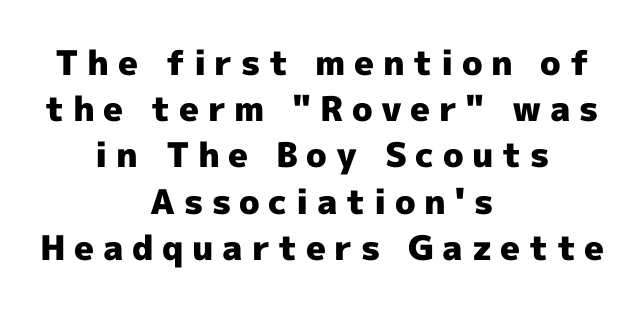
{"serif": "no", "italic": "no", "bold": "yes", "weight": "heavy", "width": "normal", "x_height": "medium", "monospaced": "no", "underline": "no", "align": "center", "line_spacing": "normal", "line_spacing_ratio": 1.36, "letter_spacing": "wide", "letter_spacing_em": 0.25, "glyph_px": 34}
